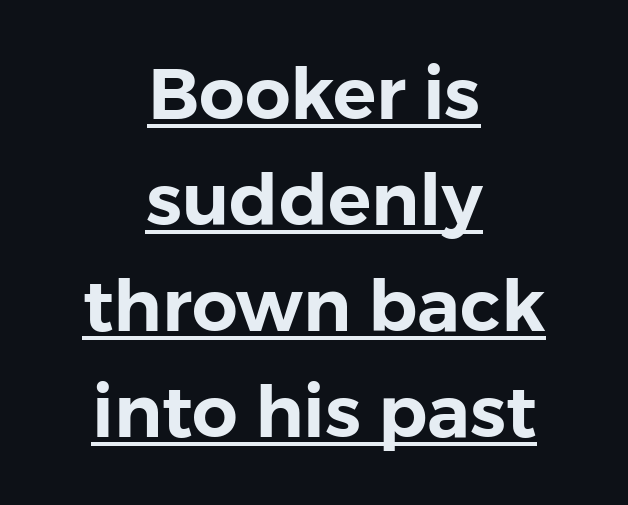
Q: Is the text italic (slanted)? A: No, it is upright.
Q: Is the typeface a serif or a sans-serif typeface? A: Sans-serif.
Q: Is the text underlined? A: Yes.
Q: How is the paragraph aligned? A: Centered.
Q: Is the spacing between letters normal or unusually wide? A: Normal.
Q: Is the spacing between lines tight, normal or loose? A: Normal.
Q: Width (condensed, normal, or wide)? A: Normal.
Q: x-height? A: Medium.
Q: Monospaced? A: No.
